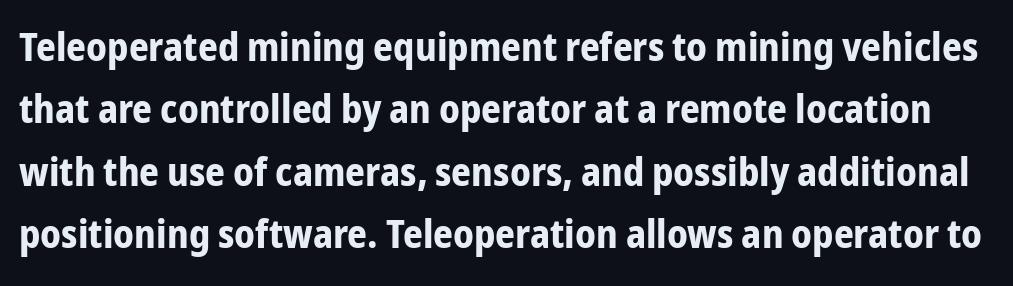
The image shows 39 px bold, condensed sans-serif type, upright; set normal line spacing (1.6x), normal letter spacing, not underlined; low stroke contrast and a medium x-height.
